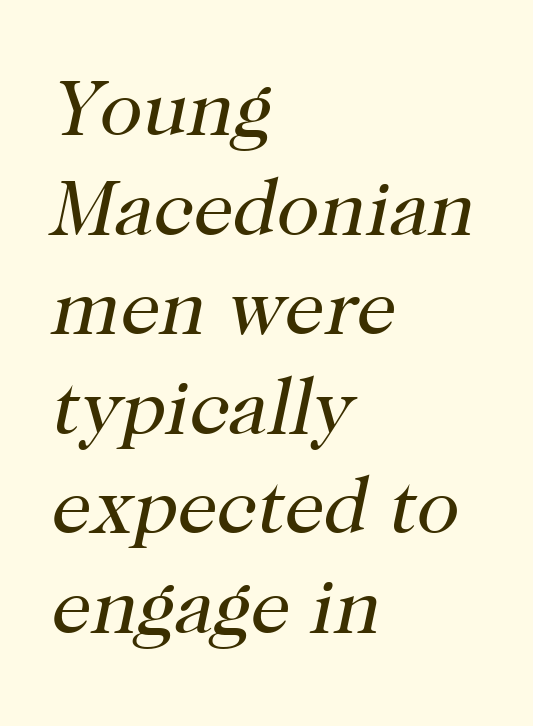
The image shows 79 px regular-weight serif type, italic (leaning right); set left-aligned, normal line spacing (1.26x), normal letter spacing, not underlined; high stroke contrast and a medium x-height.
